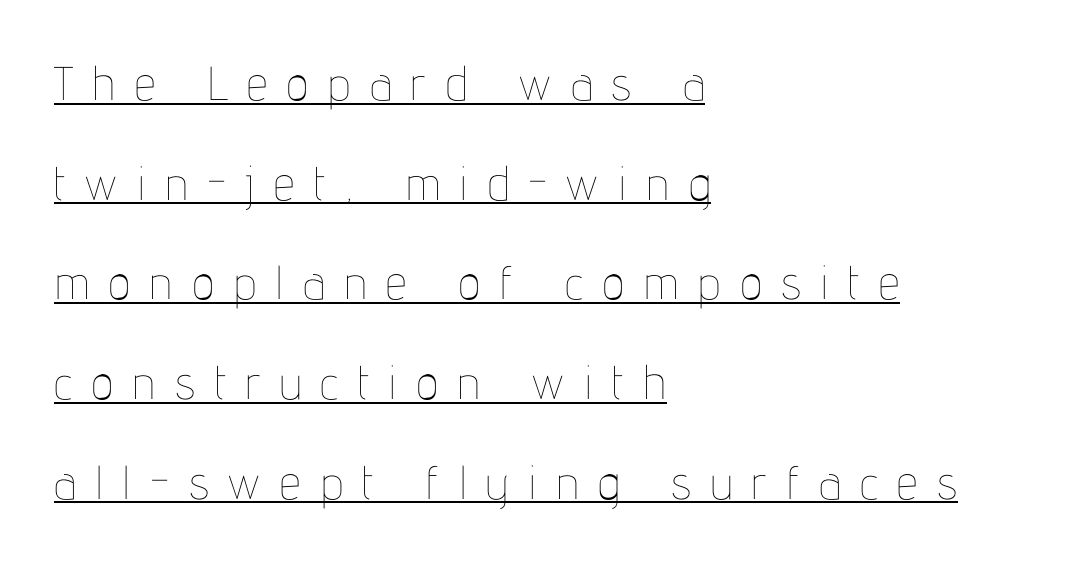
The letters look calm and open, with moderate or lighter stems. Is there much room between lines? Yes — plenty of vertical air separates them. Reading down the block, your eye returns to a fixed left position each line. Each letter keeps its own natural width here, so spacing adapts to shape.
